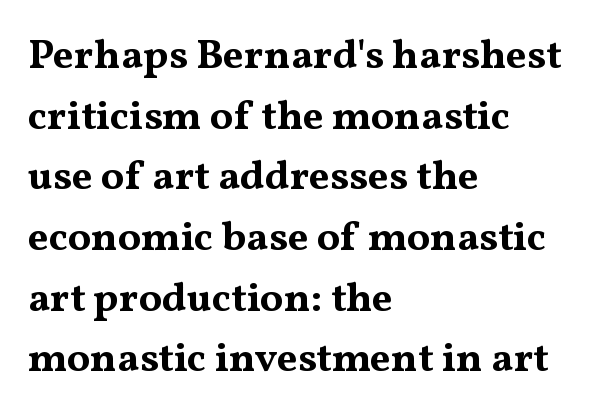
The image shows 41 px bold, wide serif type, upright; set left-aligned, normal line spacing (1.48x), normal letter spacing, not underlined; medium stroke contrast and a medium x-height.
